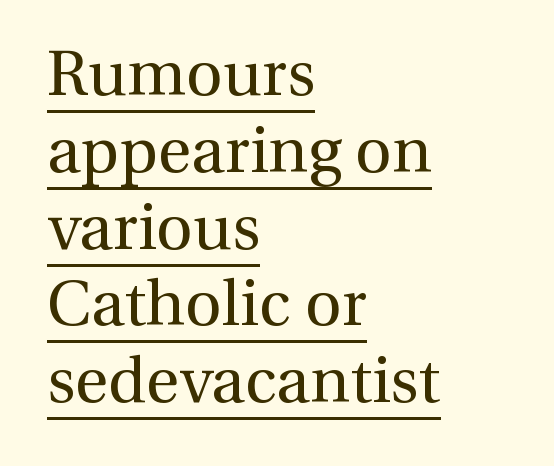
{"serif": "yes", "italic": "no", "bold": "no", "weight": "regular", "width": "normal", "x_height": "medium", "monospaced": "no", "underline": "yes", "align": "left", "line_spacing_ratio": 1.2, "letter_spacing": "normal", "letter_spacing_em": 0.0, "glyph_px": 64}
